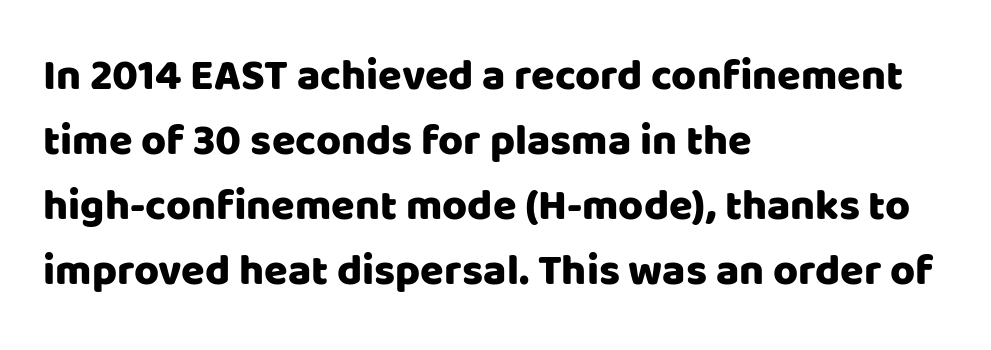
The image shows 43 px sans-serif type, upright; set left-aligned, normal line spacing (1.51x), normal letter spacing, not underlined; low stroke contrast and a large x-height.
